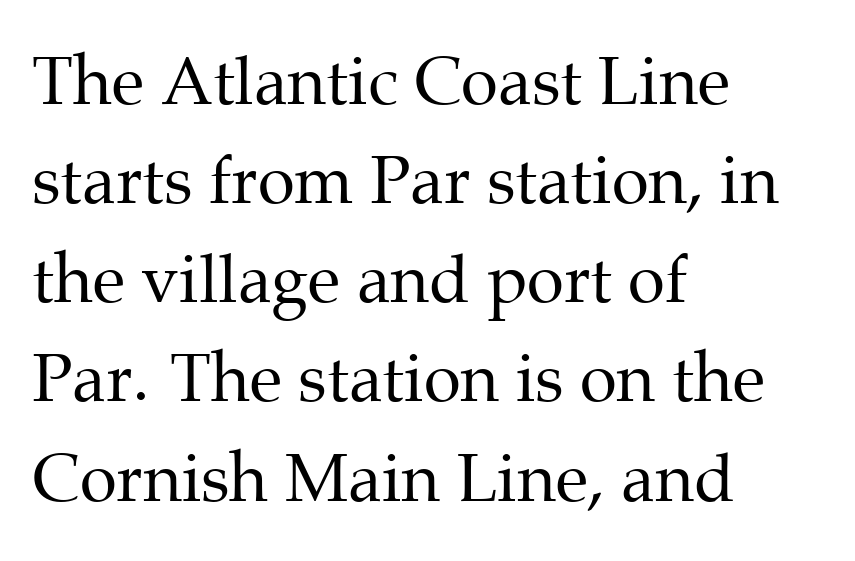
{"serif": "yes", "italic": "no", "bold": "no", "weight": "regular", "width": "normal", "stroke_contrast": "medium", "x_height": "medium", "monospaced": "no", "underline": "no", "align": "left", "line_spacing": "normal", "line_spacing_ratio": 1.48, "letter_spacing": "normal", "letter_spacing_em": 0.0, "glyph_px": 67}
